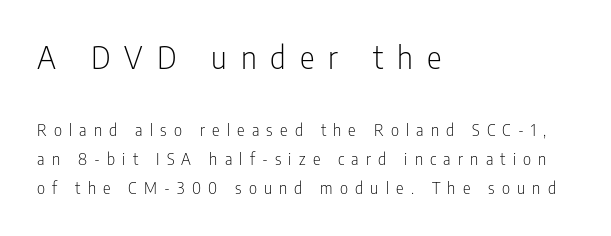
{"serif": "no", "italic": "no", "bold": "no", "weight": "light", "width": "condensed", "stroke_contrast": "low", "x_height": "medium", "monospaced": "no", "underline": "no", "align": "left", "line_spacing_ratio": 1.83, "letter_spacing": "wide", "letter_spacing_em": 0.45, "larger_block": "first", "size_ratio": 1.94, "glyph_px": 31}
